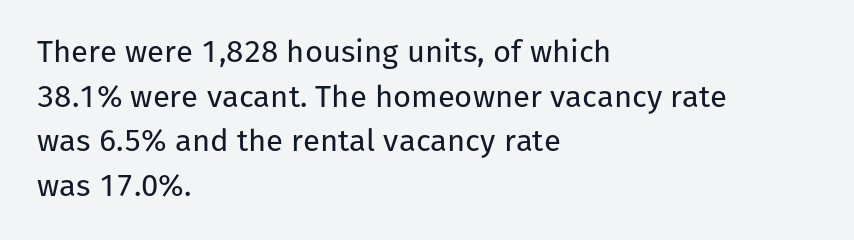
The image shows 31 px regular-weight sans-serif type, upright; set left-aligned, normal line spacing (1.44x), normal letter spacing, not underlined; low stroke contrast and a medium x-height.
